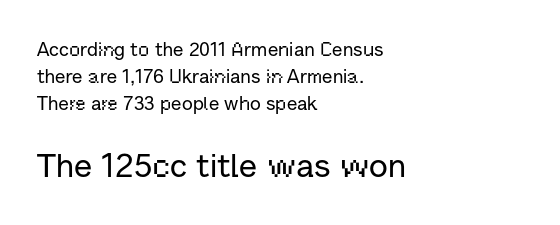
Q: Is the text italic (slanted)? A: No, it is upright.
Q: Is the typeface a serif or a sans-serif typeface? A: Sans-serif.
Q: Is the text underlined? A: No.
Q: How is the paragraph aligned? A: Left-aligned.
Q: Is the spacing between letters normal or unusually wide? A: Normal.
Q: Is the spacing between lines tight, normal or loose? A: Normal.
Q: Which block of text is set in a larger size, the first (top) or the second (bottom)? A: The second (bottom) one.
Q: Width (condensed, normal, or wide)? A: Normal.
Q: Stroke contrast? A: Low.
Q: x-height? A: Medium.
Q: Monospaced? A: No.
